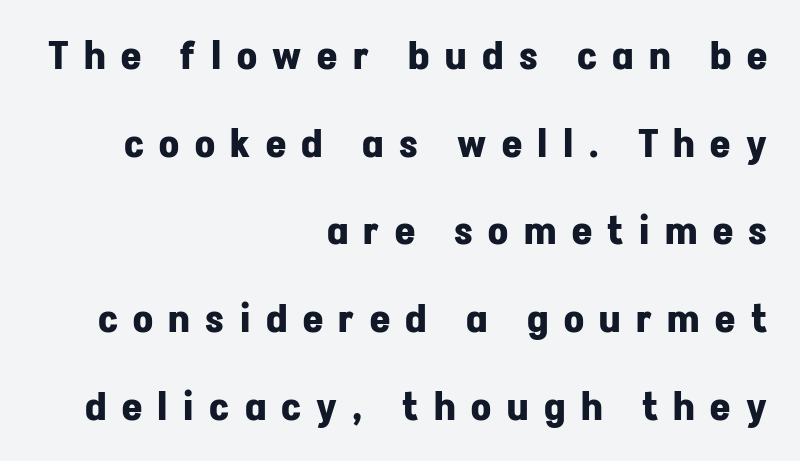
Q: Is the text bold? A: Yes.
Q: Is the text italic (slanted)? A: No, it is upright.
Q: Is the typeface a serif or a sans-serif typeface? A: Sans-serif.
Q: Is the text underlined? A: No.
Q: How is the paragraph aligned? A: Right-aligned.
Q: Is the spacing between letters normal or unusually wide? A: Unusually wide.
Q: Is the spacing between lines tight, normal or loose? A: Loose.
Q: Width (condensed, normal, or wide)? A: Normal.
Q: Stroke contrast? A: Low.
Q: x-height? A: Medium.
Q: Monospaced? A: No.
